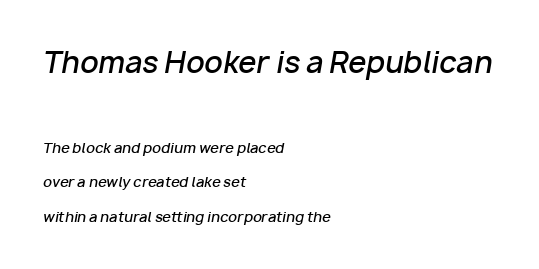
Unmarked baselines from the first word to the last. The rendering keeps characters at their native spacing. The passage is arranged the way most books set body copy — flush left. Weight: semibold (demi).
